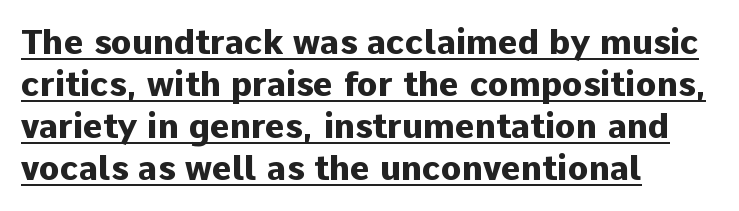
Notice how the passage keeps a crisp vertical edge on the left only. The face used here is proportionally spaced, like ordinary book or web type. Every character sits straight up, as roman type does. This sample carries an underscore along the baseline area. The rendering uses a bold face; every stroke is thick and dark. These lines keep a tight, regular rhythm from letter to letter.
